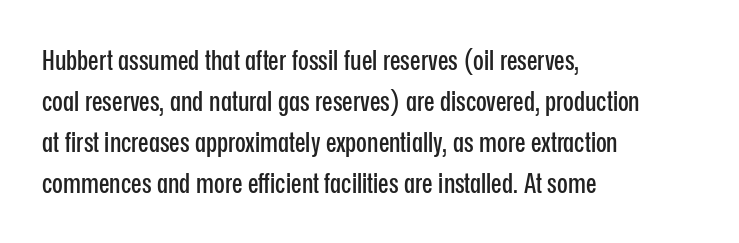
Q: Is the text italic (slanted)? A: No, it is upright.
Q: Is the typeface a serif or a sans-serif typeface? A: Sans-serif.
Q: Is the text underlined? A: No.
Q: How is the paragraph aligned? A: Left-aligned.
Q: Is the spacing between letters normal or unusually wide? A: Normal.
Q: Is the spacing between lines tight, normal or loose? A: Normal.
Q: Width (condensed, normal, or wide)? A: Condensed.
Q: Stroke contrast? A: Low.
Q: x-height? A: Medium.
Q: Monospaced? A: No.
